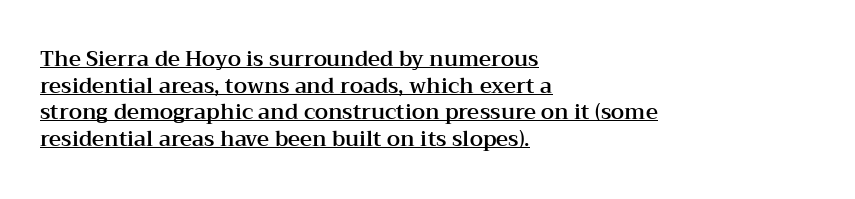
Q: Is the text italic (slanted)? A: No, it is upright.
Q: Is the text underlined? A: Yes.
Q: How is the paragraph aligned? A: Left-aligned.
Q: Is the spacing between letters normal or unusually wide? A: Normal.
Q: Is the spacing between lines tight, normal or loose? A: Normal.
